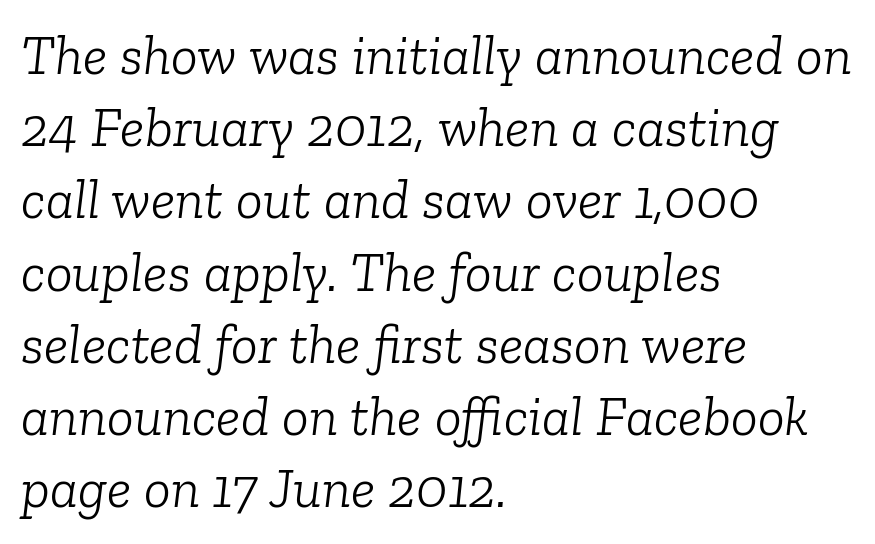
Q: Is the text bold? A: No.
Q: Is the text italic (slanted)? A: Yes, it leans right by about 6 degrees.
Q: Is the typeface a serif or a sans-serif typeface? A: Serif.
Q: Is the text underlined? A: No.
Q: How is the paragraph aligned? A: Left-aligned.
Q: Is the spacing between letters normal or unusually wide? A: Normal.
Q: Is the spacing between lines tight, normal or loose? A: Normal.
Q: Width (condensed, normal, or wide)? A: Normal.
Q: Stroke contrast? A: Low.
Q: x-height? A: Medium.
Q: Monospaced? A: No.
